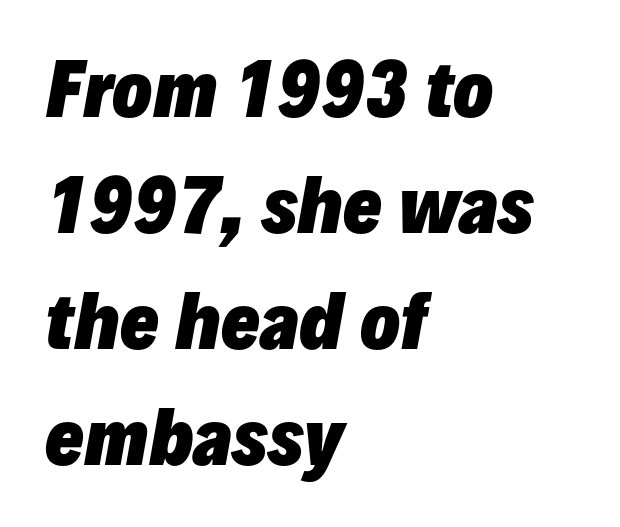
{"italic": "yes", "lean": "right", "slant_degrees": 10, "bold": "yes", "weight": "heavy", "width": "normal", "stroke_contrast": "low", "x_height": "medium", "monospaced": "no", "underline": "no", "align": "left", "line_spacing": "normal", "line_spacing_ratio": 1.59, "letter_spacing": "normal", "letter_spacing_em": 0.0, "glyph_px": 73}
